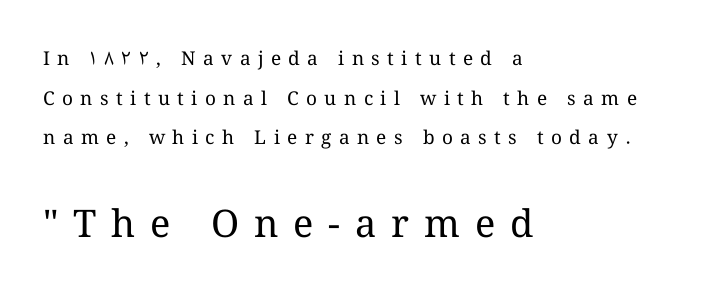
Q: Is the text bold? A: No.
Q: Is the text italic (slanted)? A: No, it is upright.
Q: Is the text underlined? A: No.
Q: How is the paragraph aligned? A: Left-aligned.
Q: Is the spacing between letters normal or unusually wide? A: Unusually wide.
Q: Is the spacing between lines tight, normal or loose? A: Loose.
Q: Which block of text is set in a larger size, the first (top) or the second (bottom)? A: The second (bottom) one.
Q: Width (condensed, normal, or wide)? A: Normal.
Q: Stroke contrast? A: Medium.
Q: x-height? A: Medium.
Q: Monospaced? A: No.
